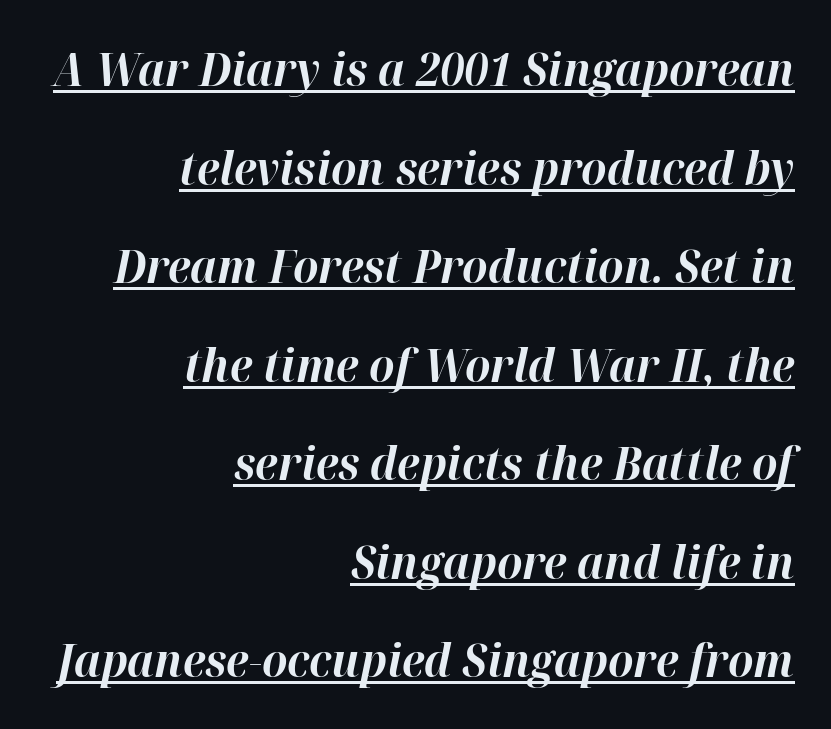
Q: Is the text bold? A: Yes.
Q: Is the text italic (slanted)? A: Yes, it leans right by about 12 degrees.
Q: Is the text underlined? A: Yes.
Q: How is the paragraph aligned? A: Right-aligned.
Q: Is the spacing between letters normal or unusually wide? A: Normal.
Q: Is the spacing between lines tight, normal or loose? A: Loose.
Q: Width (condensed, normal, or wide)? A: Normal.
Q: Stroke contrast? A: High.
Q: x-height? A: Medium.
Q: Monospaced? A: No.
